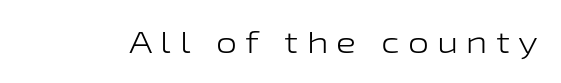
The image shows 30 px light, wide sans-serif type, upright; set unusually wide letter spacing (+0.27 em), not underlined; low stroke contrast and a medium x-height.
